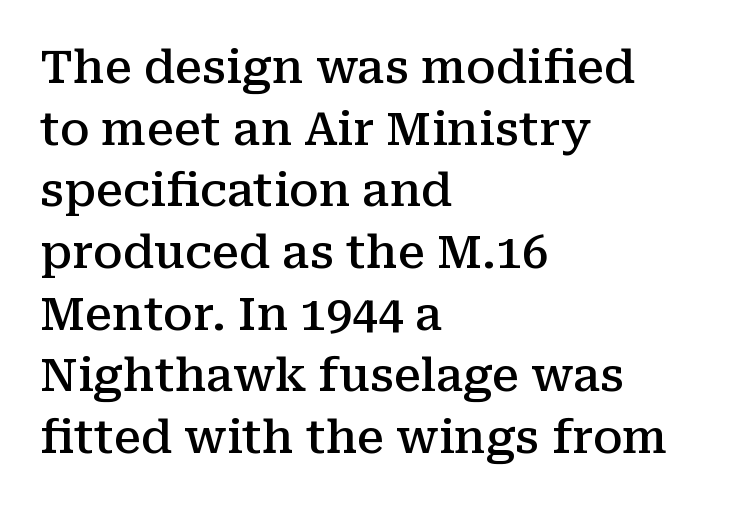
The letters carry serifs — small finishing strokes at the ends of their stems. Does the lettering tilt? It doesn't — this is upright. The designer left line spacing at the default. Proportional: the letters do not fall into vertical columns.
